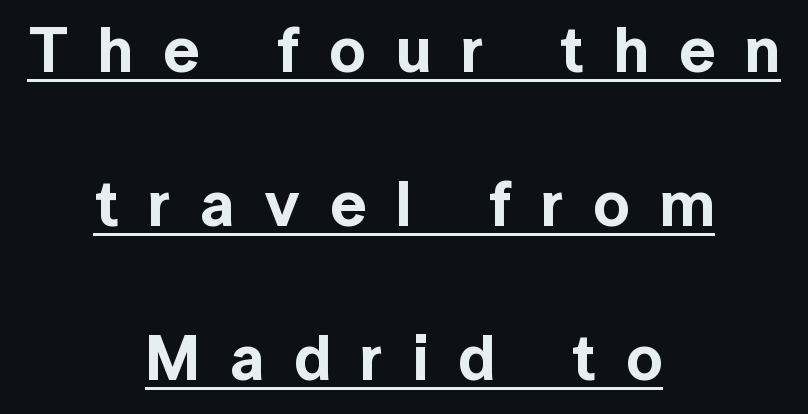
Q: Is the text italic (slanted)? A: No, it is upright.
Q: Is the typeface a serif or a sans-serif typeface? A: Sans-serif.
Q: Is the text underlined? A: Yes.
Q: How is the paragraph aligned? A: Centered.
Q: Is the spacing between letters normal or unusually wide? A: Unusually wide.
Q: Is the spacing between lines tight, normal or loose? A: Loose.
Q: Width (condensed, normal, or wide)? A: Normal.
Q: x-height? A: Medium.
Q: Monospaced? A: No.
